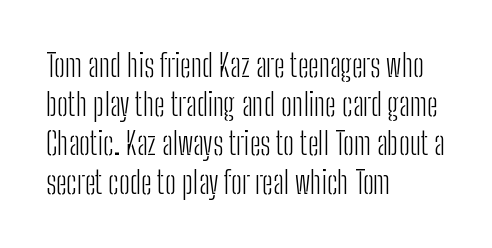
{"serif": "no", "italic": "no", "bold": "no", "weight": "light", "width": "condensed", "stroke_contrast": "low", "x_height": "medium", "monospaced": "no", "underline": "no", "align": "left", "line_spacing": "normal", "line_spacing_ratio": 1.26, "letter_spacing": "normal", "letter_spacing_em": 0.0, "glyph_px": 31}
